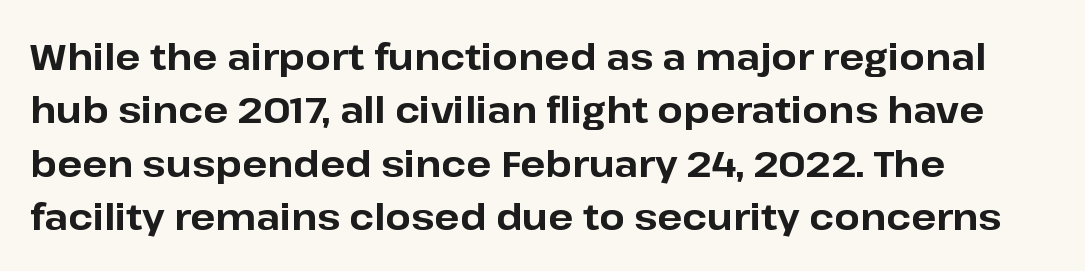
Q: Is the text bold? A: Yes.
Q: Is the text italic (slanted)? A: No, it is upright.
Q: Is the typeface a serif or a sans-serif typeface? A: Sans-serif.
Q: Is the text underlined? A: No.
Q: How is the paragraph aligned? A: Left-aligned.
Q: Is the spacing between letters normal or unusually wide? A: Normal.
Q: Is the spacing between lines tight, normal or loose? A: Normal.
Q: Width (condensed, normal, or wide)? A: Normal.
Q: Stroke contrast? A: Low.
Q: x-height? A: Medium.
Q: Monospaced? A: No.
